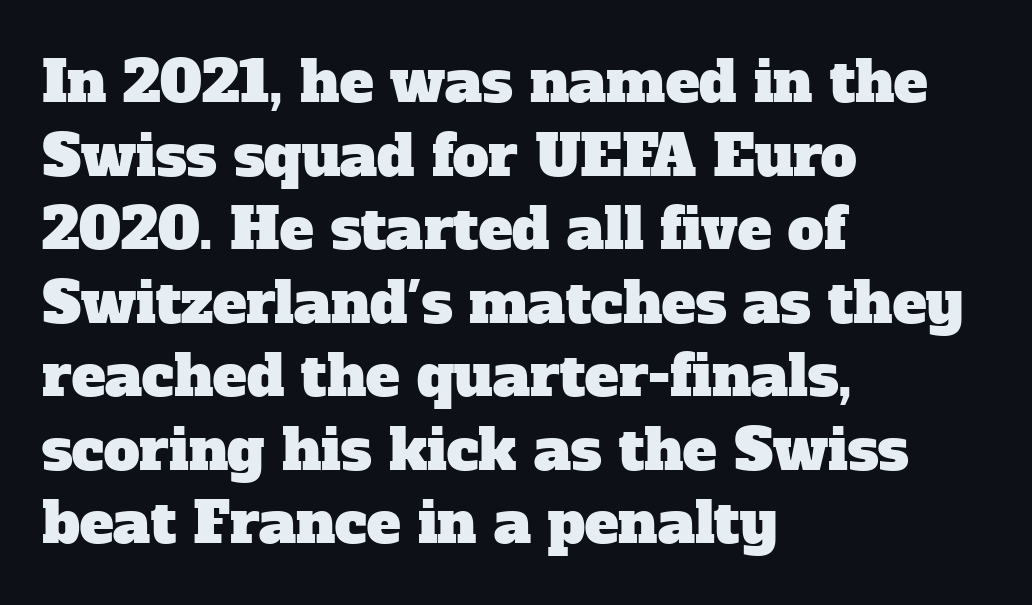
{"serif": "yes", "width": "normal", "stroke_contrast": "low", "x_height": "medium", "monospaced": "no", "underline": "no", "align": "left", "line_spacing": "normal", "line_spacing_ratio": 1.29, "letter_spacing": "normal", "letter_spacing_em": 0.0, "glyph_px": 57}
